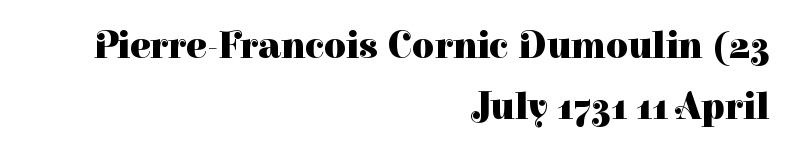
Q: Is the text bold? A: Yes.
Q: Is the text italic (slanted)? A: No, it is upright.
Q: Is the typeface a serif or a sans-serif typeface? A: Serif.
Q: Is the text underlined? A: No.
Q: How is the paragraph aligned? A: Right-aligned.
Q: Is the spacing between letters normal or unusually wide? A: Normal.
Q: Is the spacing between lines tight, normal or loose? A: Normal.
Q: Width (condensed, normal, or wide)? A: Normal.
Q: Stroke contrast? A: High.
Q: x-height? A: Medium.
Q: Monospaced? A: No.
